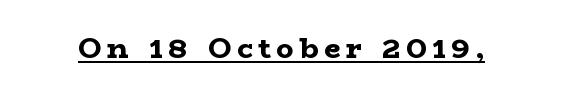
The image shows 29 px bold, wide serif type, upright; set underlined; low stroke contrast and a medium x-height.
